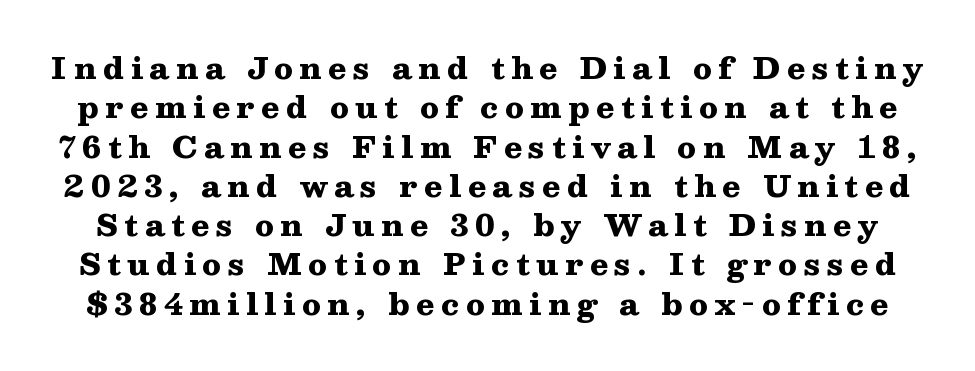
Q: Is the text bold? A: Yes.
Q: Is the text italic (slanted)? A: No, it is upright.
Q: Is the typeface a serif or a sans-serif typeface? A: Serif.
Q: Is the text underlined? A: No.
Q: Is the spacing between letters normal or unusually wide? A: Unusually wide.
Q: Is the spacing between lines tight, normal or loose? A: Normal.
Q: Width (condensed, normal, or wide)? A: Wide.
Q: Stroke contrast? A: Medium.
Q: x-height? A: Medium.
Q: Monospaced? A: No.
